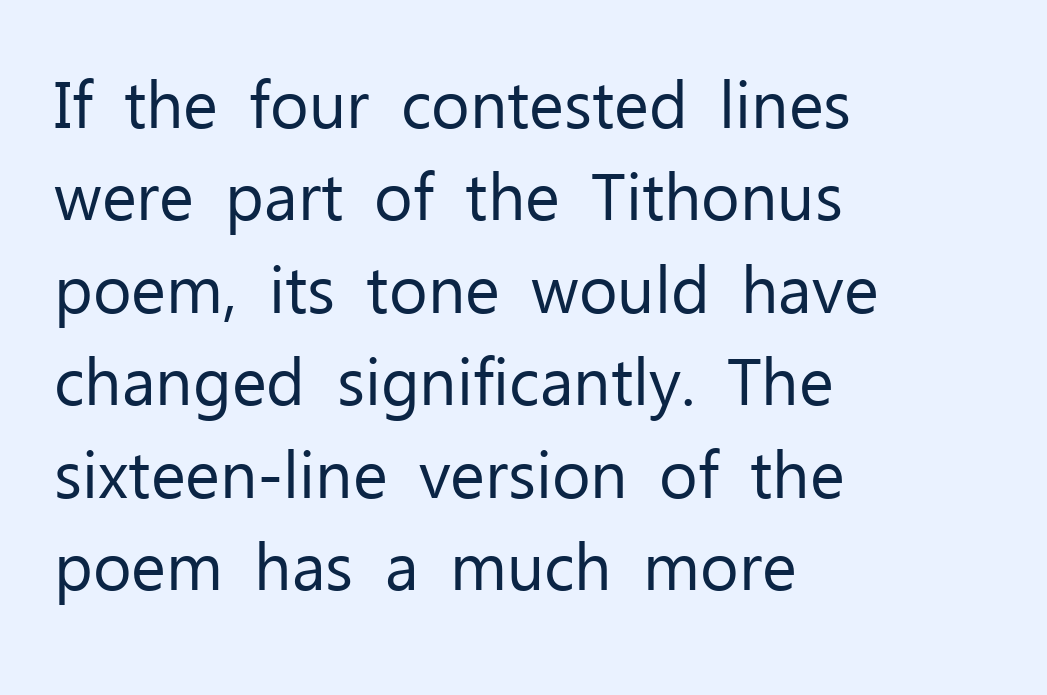
The image shows 66 px regular-weight sans-serif type, upright; set left-aligned, normal line spacing (1.4x), normal letter spacing, not underlined; low stroke contrast and a medium x-height.
